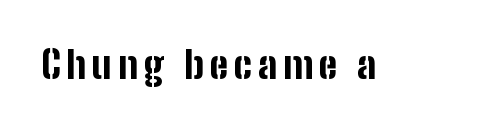
The typesetting leans heavy: a genuine bold. A clean baseline with only descenders dipping below it. When letters stand straight like this, we call the style roman or upright. Look at the bottom of the vertical strokes: they stop flat, with no serifs. Note the varied advance widths — an 'i' is clearly narrower than an 'm'.
